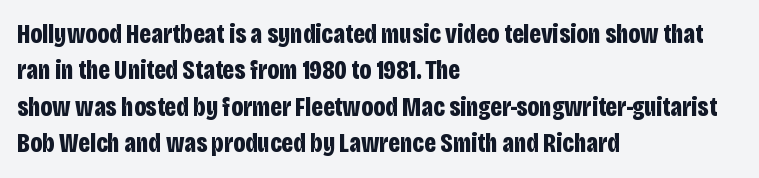
The image shows 27 px bold type, upright; set left-aligned, normal line spacing (1.35x), normal letter spacing, not underlined.
